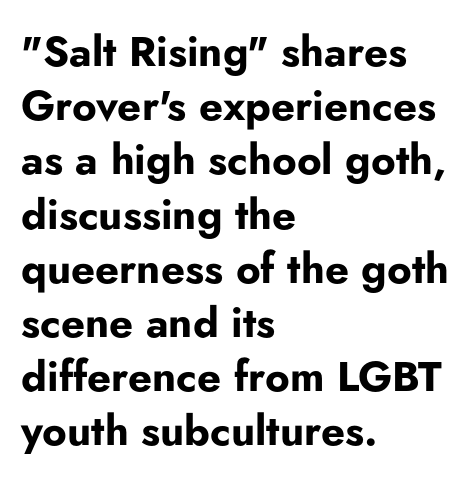
The image shows 42 px bold sans-serif type, upright; set left-aligned, normal line spacing (1.29x), normal letter spacing, not underlined; low stroke contrast and a small x-height.
